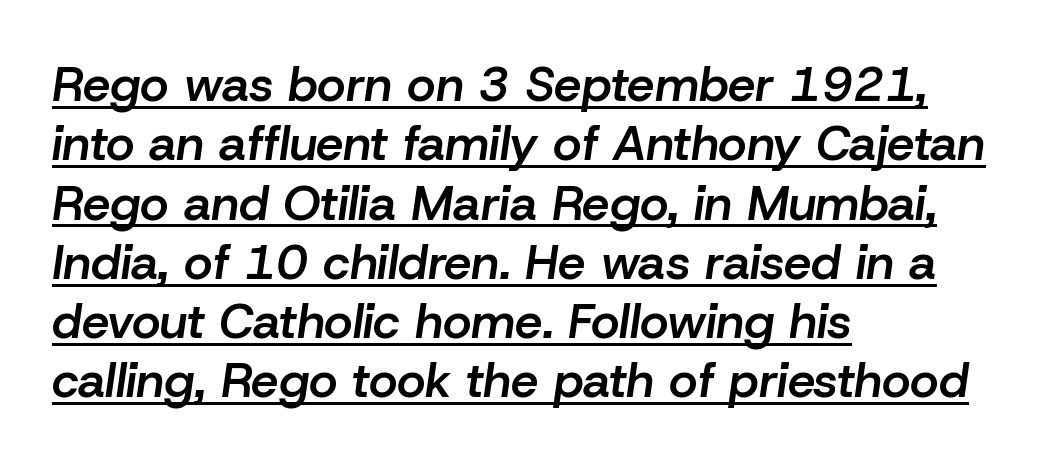
Q: Is the text bold? A: Semi-bold.
Q: Is the text italic (slanted)? A: Yes, it leans right by about 8 degrees.
Q: Is the text underlined? A: Yes.
Q: How is the paragraph aligned? A: Left-aligned.
Q: Is the spacing between letters normal or unusually wide? A: Normal.
Q: Width (condensed, normal, or wide)? A: Normal.
Q: Stroke contrast? A: Low.
Q: x-height? A: Medium.
Q: Monospaced? A: No.
